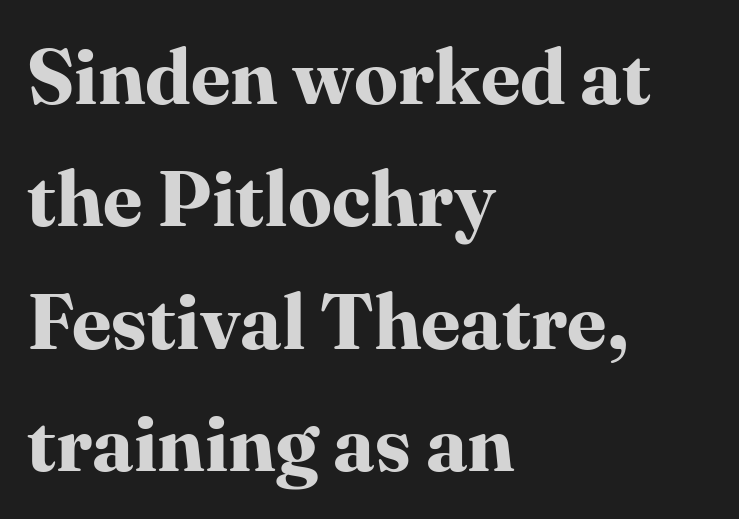
The typography opts for an upright posture over an oblique one. The letters are bold, with thick, heavy strokes. Nobody touched the tracking dial on this one. Is the block centered? No — it sits flush against the left margin. This block has exactly the height ordinary leading produces.
